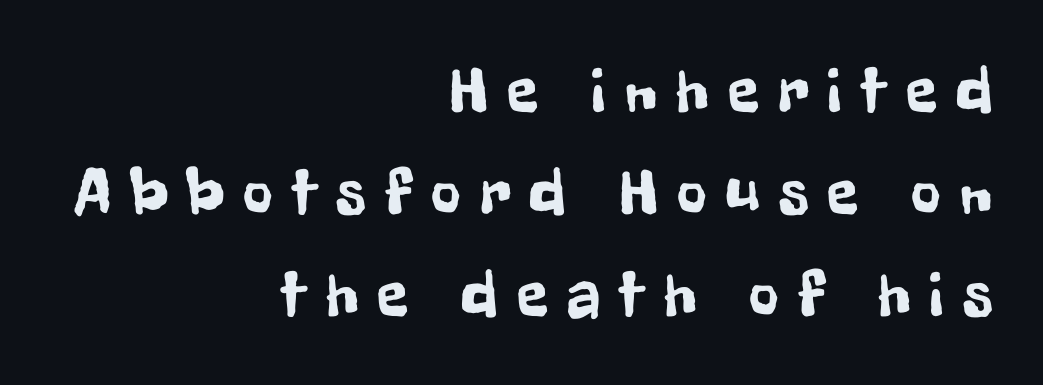
Q: Is the text italic (slanted)? A: No, it is upright.
Q: Is the typeface a serif or a sans-serif typeface? A: Sans-serif.
Q: Is the text underlined? A: No.
Q: How is the paragraph aligned? A: Right-aligned.
Q: Is the spacing between letters normal or unusually wide? A: Unusually wide.
Q: Is the spacing between lines tight, normal or loose? A: Normal.
Q: Width (condensed, normal, or wide)? A: Condensed.
Q: Stroke contrast? A: Low.
Q: x-height? A: Medium.
Q: Monospaced? A: No.
